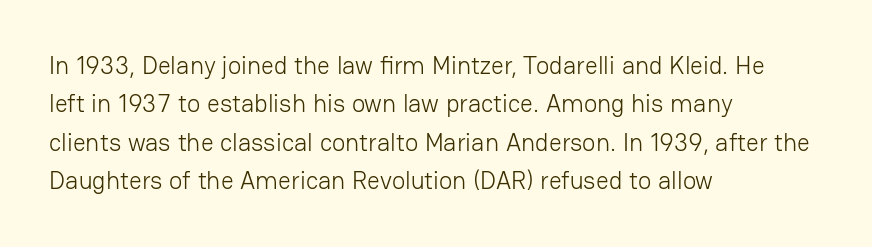
This sample uses an upright cut, with every glyph sitting square on the baseline. The string is rendered with underlining switched off. Tracking value appears to be zero — textbook default spacing. The lines in this sample share a left origin and differ only in where they stop. Vertical spacing — default.
